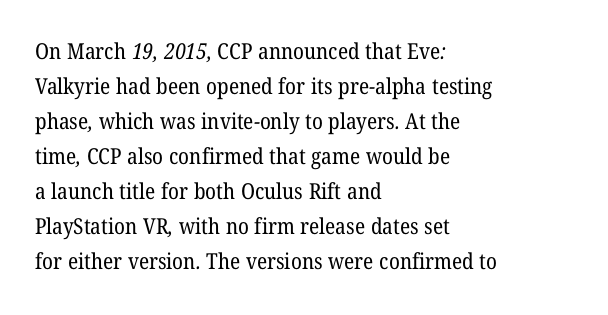
Unmarked baselines from the first word to the last. Line starts are locked; line ends wander. Stroke thickness stays within the range of a standard reading face or lighter. Does the leading feel generous? No, just average. Nobody touched the tracking dial on this one.
